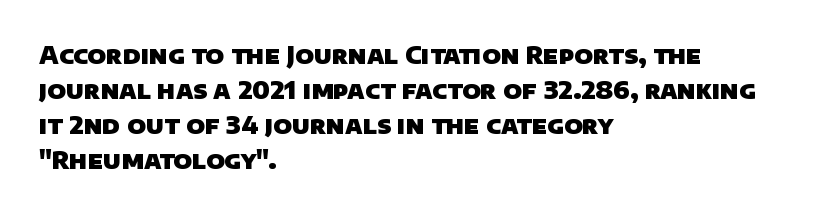
{"bold": "yes", "underline": "no", "align": "left", "line_spacing": "normal", "line_spacing_ratio": 1.46, "letter_spacing": "normal", "letter_spacing_em": 0.0, "glyph_px": 24}
